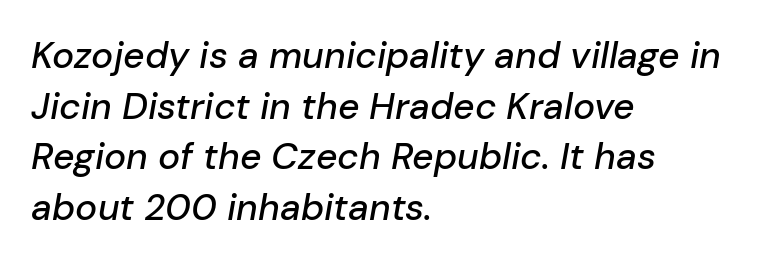
{"italic": "yes", "lean": "right", "slant_degrees": 10, "width": "normal", "stroke_contrast": "low", "x_height": "medium", "monospaced": "no", "underline": "no", "align": "left", "line_spacing": "normal", "line_spacing_ratio": 1.37, "letter_spacing": "normal", "letter_spacing_em": 0.0, "glyph_px": 37}
